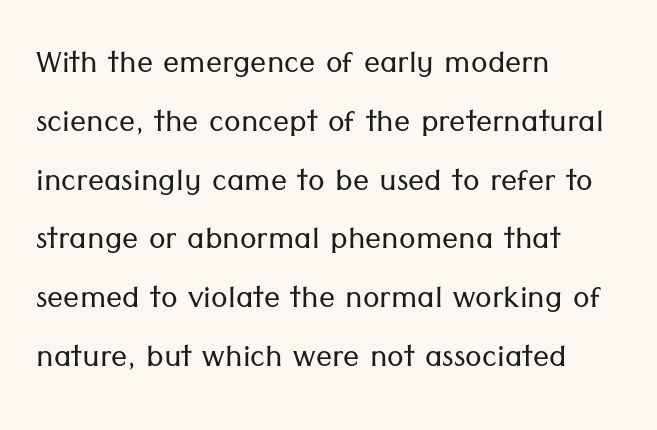
{"serif": "no", "italic": "no", "bold": "no", "weight": "light", "width": "normal", "stroke_contrast": "low", "x_height": "medium", "monospaced": "no", "underline": "no", "align": "left", "line_spacing": "normal", "line_spacing_ratio": 1.47, "letter_spacing": "normal", "letter_spacing_em": 0.0, "glyph_px": 40}
